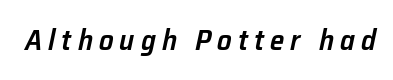
{"italic": "yes", "lean": "right", "slant_degrees": 12, "bold": "semi", "weight": "semibold", "width": "normal", "stroke_contrast": "low", "x_height": "medium", "monospaced": "no", "underline": "no", "letter_spacing": "wide", "letter_spacing_em": 0.21, "glyph_px": 29}
